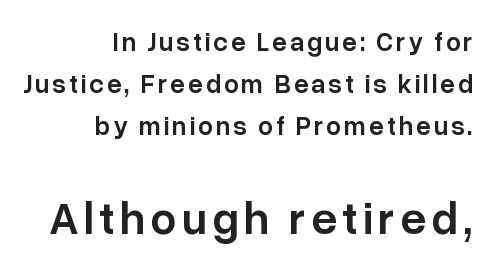
Q: Is the text bold? A: Semi-bold.
Q: Is the text italic (slanted)? A: No, it is upright.
Q: Is the typeface a serif or a sans-serif typeface? A: Sans-serif.
Q: Is the text underlined? A: No.
Q: How is the paragraph aligned? A: Right-aligned.
Q: Is the spacing between lines tight, normal or loose? A: Normal.
Q: Which block of text is set in a larger size, the first (top) or the second (bottom)? A: The second (bottom) one.
Q: Width (condensed, normal, or wide)? A: Normal.
Q: Stroke contrast? A: Low.
Q: x-height? A: Medium.
Q: Monospaced? A: No.
